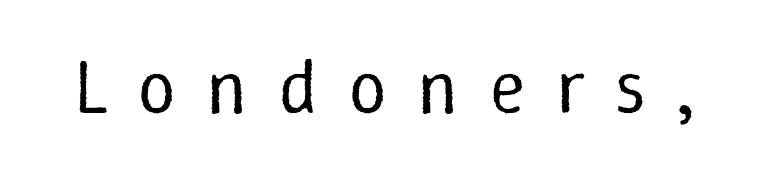
Q: Is the text bold? A: No.
Q: Is the text italic (slanted)? A: No, it is upright.
Q: Is the text underlined? A: No.
Q: Is the spacing between letters normal or unusually wide? A: Unusually wide.
Q: Width (condensed, normal, or wide)? A: Normal.
Q: Stroke contrast? A: Low.
Q: x-height? A: Medium.
Q: Monospaced? A: No.
